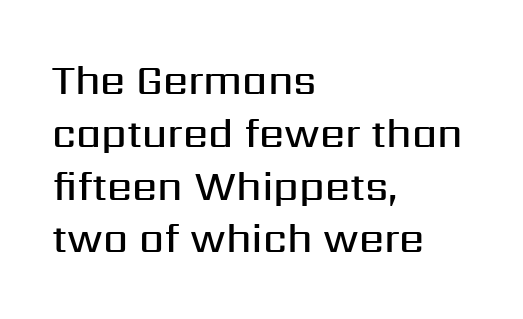
Q: Is the text bold? A: Semi-bold.
Q: Is the text italic (slanted)? A: No, it is upright.
Q: Is the typeface a serif or a sans-serif typeface? A: Sans-serif.
Q: Is the text underlined? A: No.
Q: How is the paragraph aligned? A: Left-aligned.
Q: Is the spacing between letters normal or unusually wide? A: Normal.
Q: Is the spacing between lines tight, normal or loose? A: Normal.
Q: Width (condensed, normal, or wide)? A: Normal.
Q: Stroke contrast? A: Medium.
Q: x-height? A: Medium.
Q: Monospaced? A: No.
